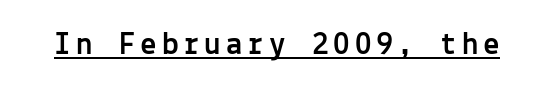
{"serif": "no", "italic": "no", "width": "normal", "x_height": "medium", "monospaced": "yes", "underline": "yes", "glyph_px": 33}
